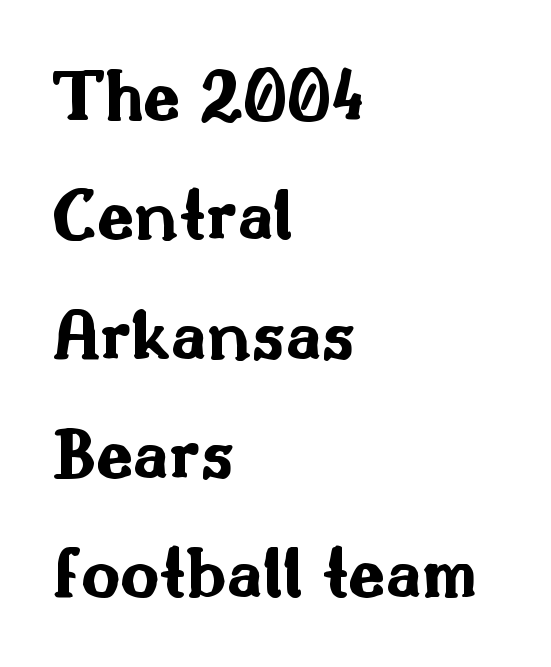
Q: Is the text bold? A: Yes.
Q: Is the text italic (slanted)? A: No, it is upright.
Q: Is the typeface a serif or a sans-serif typeface? A: Sans-serif.
Q: Is the text underlined? A: No.
Q: How is the paragraph aligned? A: Left-aligned.
Q: Is the spacing between letters normal or unusually wide? A: Normal.
Q: Is the spacing between lines tight, normal or loose? A: Normal.
Q: Width (condensed, normal, or wide)? A: Wide.
Q: Stroke contrast? A: Medium.
Q: x-height? A: Small.
Q: Monospaced? A: No.
